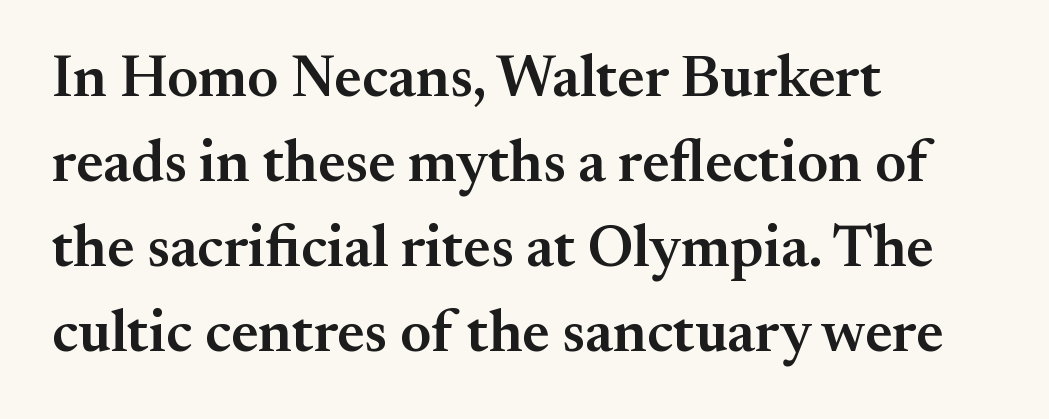
A fair bit of extra ink — the face is semibold, not bold. The passage shown is typed in a proportional face where columns would drift. No extra tracking has been applied to these lines. This block has exactly the height ordinary leading produces. Serif or sans? Serif — the stroke terminals have little feet.
